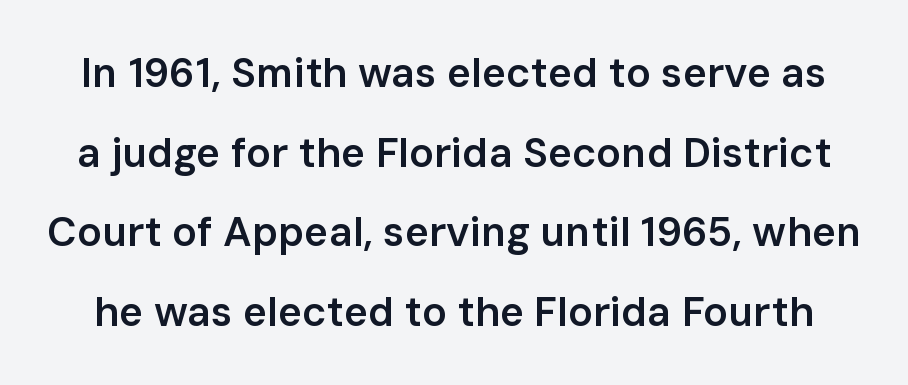
{"serif": "no", "italic": "no", "bold": "semi", "weight": "semibold", "width": "normal", "stroke_contrast": "low", "x_height": "medium", "monospaced": "no", "underline": "no", "line_spacing": "loose", "line_spacing_ratio": 1.94, "letter_spacing": "normal", "letter_spacing_em": 0.0, "glyph_px": 41}
